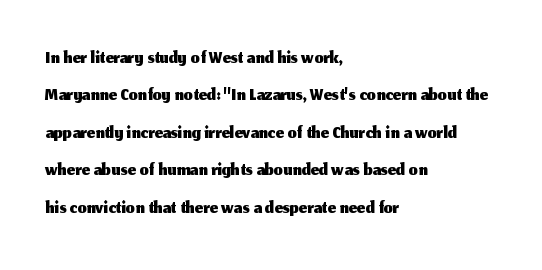
The image shows 29 px sans-serif type, upright; set left-aligned, normal line spacing (1.29x), normal letter spacing, not underlined; medium stroke contrast and a medium x-height.
